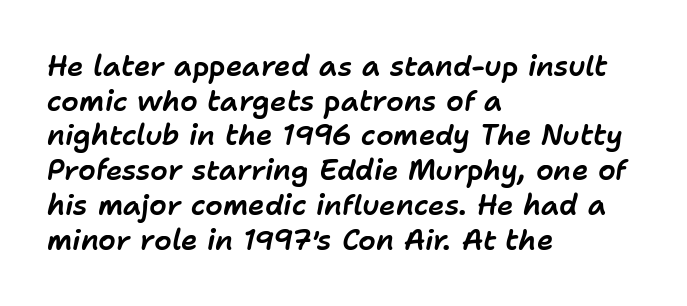
Compared with typical body copy, the letter spacing here is the same. Italic? Definitely — the glyphs are oblique. Check under the words: just untouched page. The compositor pushed each line to the left boundary.
